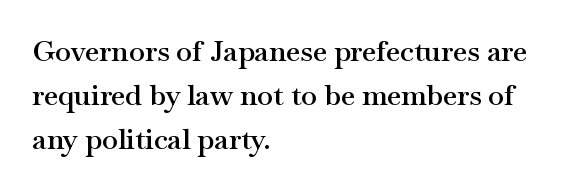
The image shows 29 px semibold, wide serif type, upright; set left-aligned, normal line spacing (1.51x), normal letter spacing, not underlined; medium stroke contrast and a small x-height.
